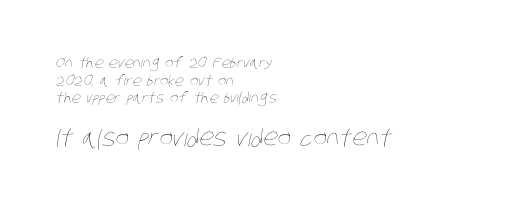
{"bold": "no", "underline": "no", "align": "left", "line_spacing": "normal", "line_spacing_ratio": 1.26, "letter_spacing": "normal", "letter_spacing_em": 0.0, "larger_block": "second", "size_ratio": 1.64, "glyph_px": 23}
